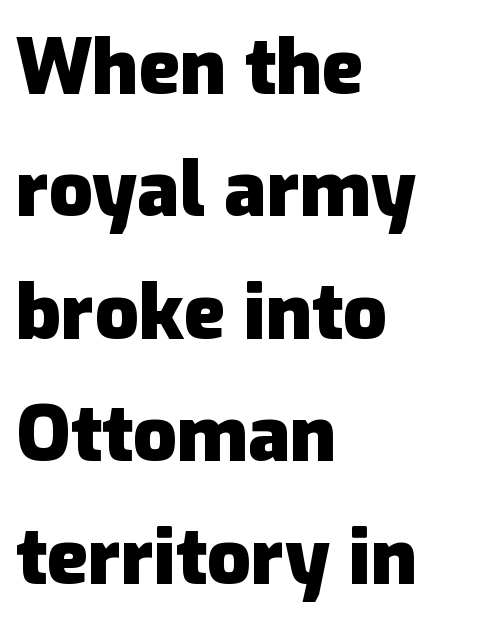
The image shows 77 px heavy sans-serif type, upright; set left-aligned, normal line spacing (1.59x), normal letter spacing, not underlined; low stroke contrast and a medium x-height.
